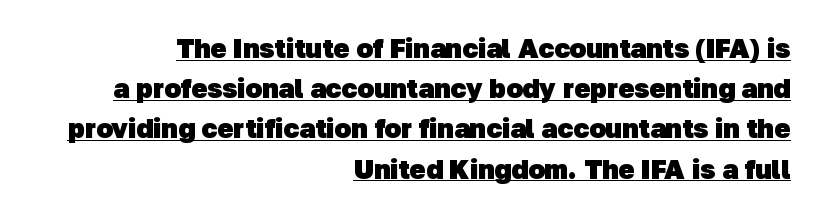
{"bold": "yes", "underline": "yes", "align": "right", "line_spacing": "normal", "line_spacing_ratio": 1.49, "letter_spacing": "normal", "letter_spacing_em": 0.0, "glyph_px": 27}
